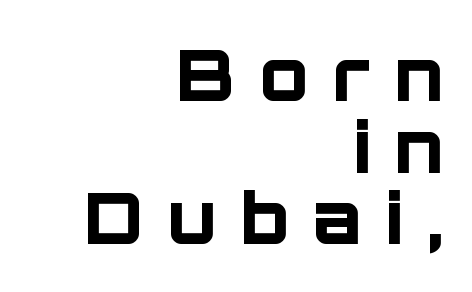
This sample uses a sans-serif face. The ragged edge is on the left, which tells us the setting is flush right. Ordinary non-slanted type is in use. Honestly, the letter spacing is so wide it's the main thing you notice. You could barely slide anything between these rows.
